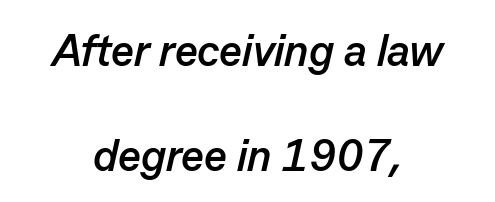
Bold? Absolutely — the strokes are thick and heavy. What's the leading like? Stretched, with rows far apart. The typography opts for an oblique posture over an upright one. Anything drawn beneath the words? Only blank space.
